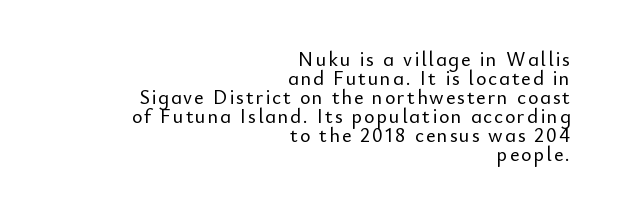
Q: Is the text italic (slanted)? A: No, it is upright.
Q: Is the text underlined? A: No.
Q: How is the paragraph aligned? A: Right-aligned.
Q: Is the spacing between lines tight, normal or loose? A: Tight.
